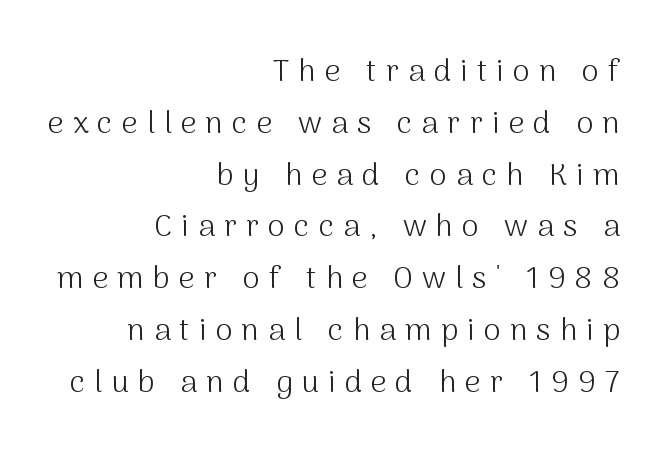
Q: Is the text bold? A: No.
Q: Is the text italic (slanted)? A: No, it is upright.
Q: Is the typeface a serif or a sans-serif typeface? A: Sans-serif.
Q: Is the text underlined? A: No.
Q: How is the paragraph aligned? A: Right-aligned.
Q: Is the spacing between letters normal or unusually wide? A: Unusually wide.
Q: Is the spacing between lines tight, normal or loose? A: Normal.
Q: Width (condensed, normal, or wide)? A: Normal.
Q: Stroke contrast? A: Medium.
Q: x-height? A: Medium.
Q: Monospaced? A: No.
